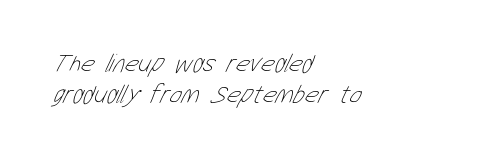
Q: Is the text bold? A: No.
Q: Is the text underlined? A: No.
Q: How is the paragraph aligned? A: Left-aligned.
Q: Is the spacing between letters normal or unusually wide? A: Normal.
